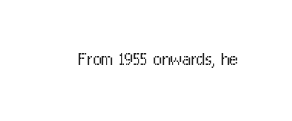
{"italic": "no", "bold": "no", "underline": "no", "letter_spacing": "normal", "letter_spacing_em": 0.0, "glyph_px": 23}
